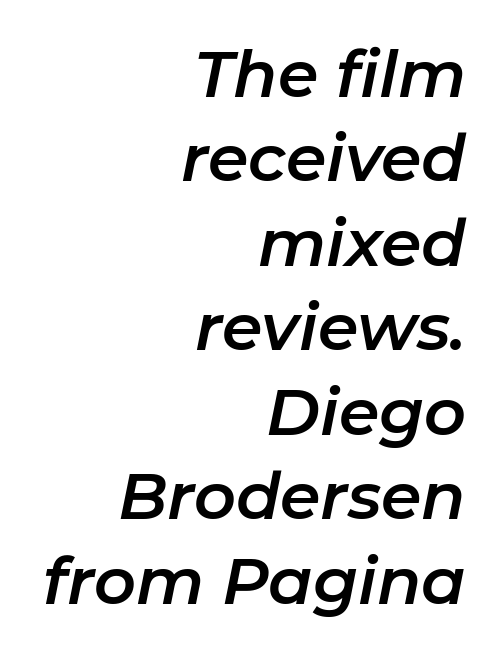
{"italic": "yes", "lean": "right", "slant_degrees": 11, "width": "normal", "stroke_contrast": "low", "x_height": "medium", "monospaced": "no", "underline": "no", "align": "right", "line_spacing": "normal", "line_spacing_ratio": 1.3, "letter_spacing": "normal", "letter_spacing_em": 0.0, "glyph_px": 65}
